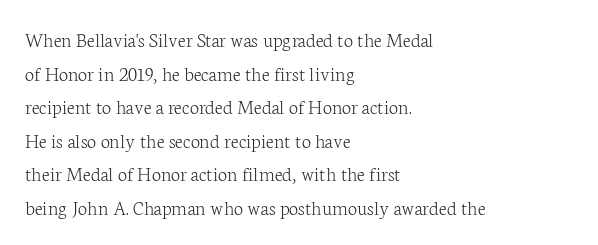
The font's upright variant was chosen for this text. Does the leading feel generous? No, just average. Letters rest on an invisible, unmarked baseline. Heft: none added — not bold. Typeset ragged right — the left edge is the straight one.
